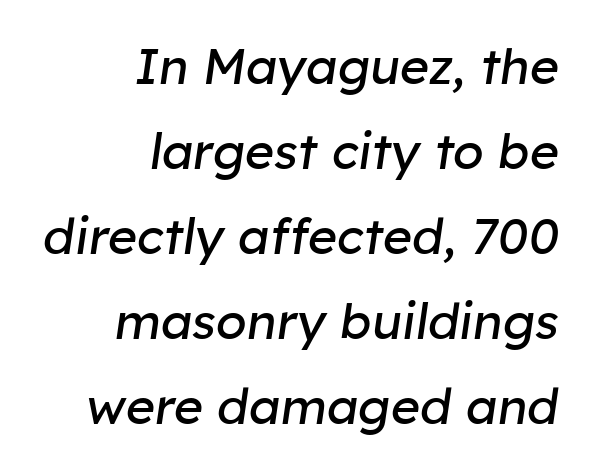
The image shows 50 px regular-weight type, italic (leaning right); set right-aligned, normal line spacing (1.7x), normal letter spacing, not underlined; low stroke contrast and a medium x-height.
